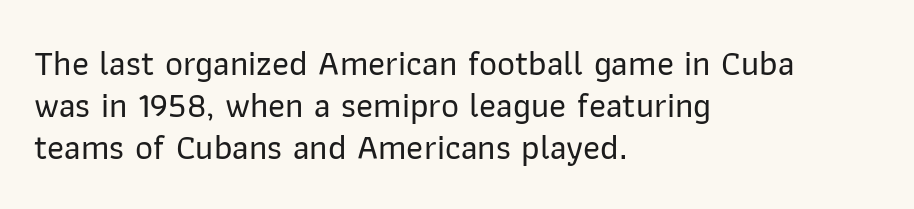
Short and long lines alike share a common starting point at left. The typography opts for an upright posture over an oblique one. Each letter's strokes conclude bluntly, with no projecting serifs. Any mark beneath the type? The region is blank.
